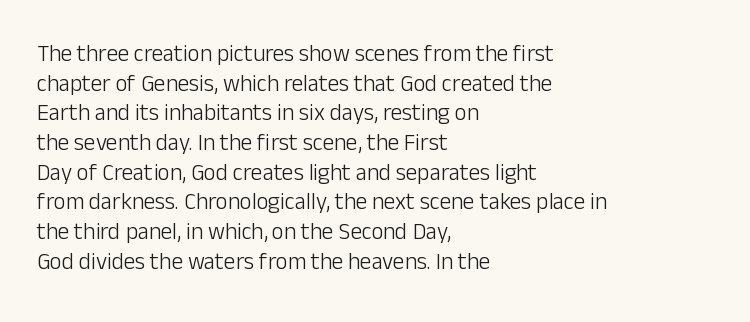
The lines sit at an ordinary, default distance from one another. The rag falls on the right side of this text block. The characters are drawn with everyday or finer stroke widths. Descender tails drop into unmarked territory.
